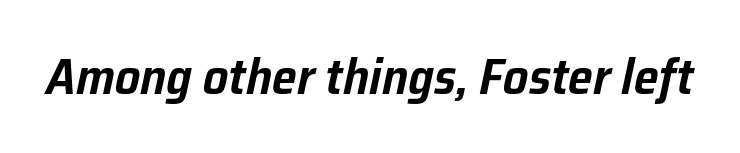
{"italic": "yes", "lean": "right", "slant_degrees": 12, "width": "normal", "stroke_contrast": "low", "x_height": "medium", "monospaced": "no", "underline": "no", "letter_spacing": "normal", "letter_spacing_em": 0.0, "glyph_px": 50}
